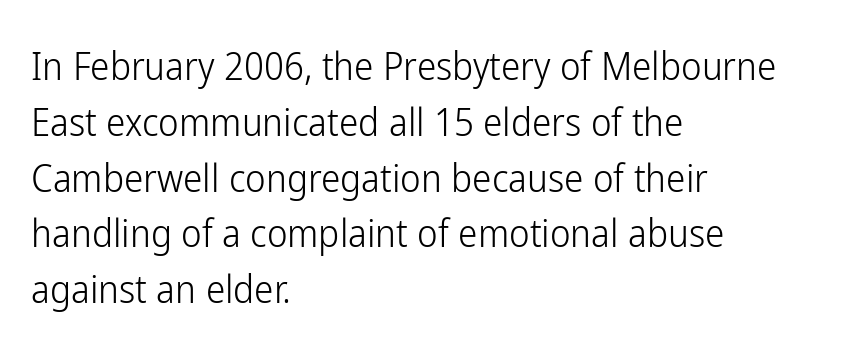
{"serif": "no", "italic": "no", "bold": "no", "weight": "light", "width": "condensed", "stroke_contrast": "low", "x_height": "medium", "monospaced": "no", "underline": "no", "align": "left", "line_spacing": "normal", "line_spacing_ratio": 1.43, "letter_spacing": "normal", "letter_spacing_em": 0.0, "glyph_px": 39}
